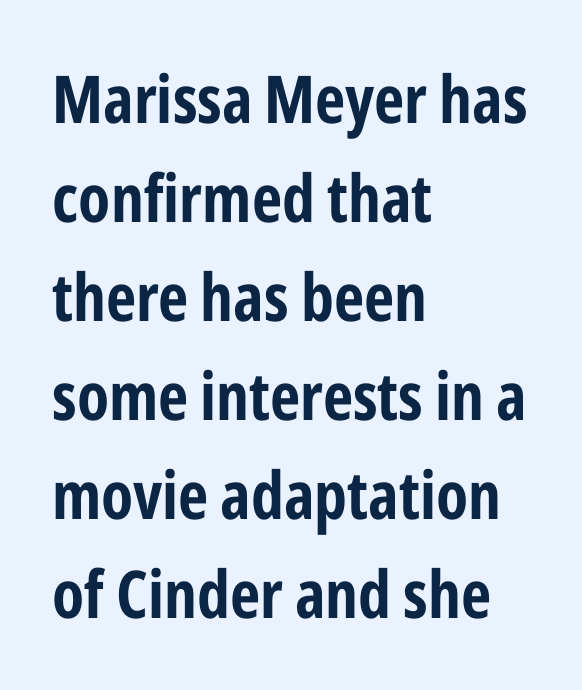
{"serif": "no", "italic": "no", "bold": "yes", "weight": "bold", "width": "condensed", "stroke_contrast": "low", "x_height": "medium", "monospaced": "no", "underline": "no", "align": "left", "line_spacing": "normal", "line_spacing_ratio": 1.5, "letter_spacing": "normal", "letter_spacing_em": 0.0, "glyph_px": 66}
